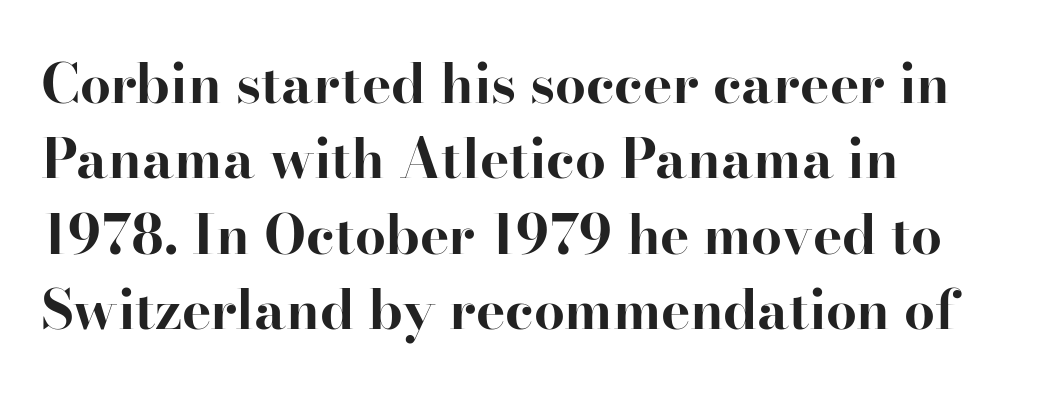
{"serif": "yes", "italic": "no", "bold": "yes", "weight": "bold", "width": "normal", "stroke_contrast": "high", "x_height": "small", "monospaced": "no", "underline": "no", "align": "left", "line_spacing": "normal", "line_spacing_ratio": 1.37, "letter_spacing": "normal", "letter_spacing_em": 0.0, "glyph_px": 55}
